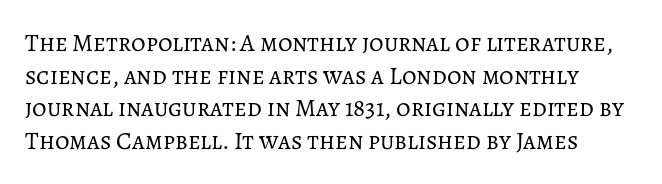
Q: Is the text bold? A: No.
Q: Is the text italic (slanted)? A: No, it is upright.
Q: Is the text underlined? A: No.
Q: Is the spacing between letters normal or unusually wide? A: Normal.
Q: Is the spacing between lines tight, normal or loose? A: Normal.
